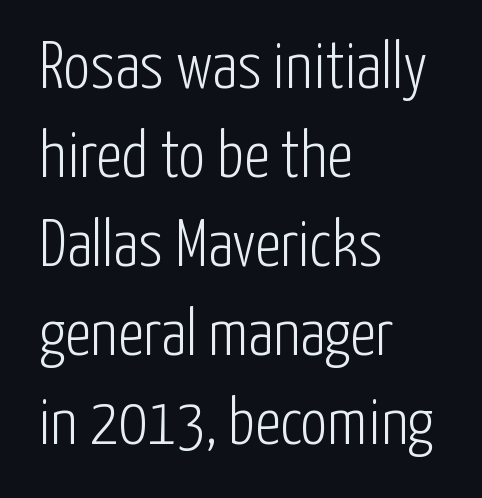
The image shows 66 px light, condensed sans-serif type, upright; set left-aligned, normal line spacing (1.35x), normal letter spacing, not underlined; low stroke contrast and a medium x-height.
